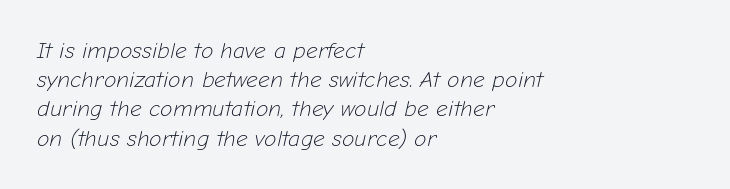
The image shows 23 px text type, italic (leaning right); set left-aligned, normal line spacing (1.27x), normal letter spacing, not underlined.
